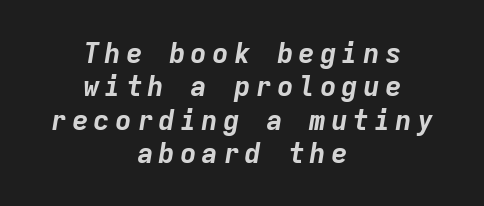
The image shows 28 px bold type, italic (leaning right), monospaced; set centered, line spacing 1.19x, not underlined; low stroke contrast and a medium x-height.
